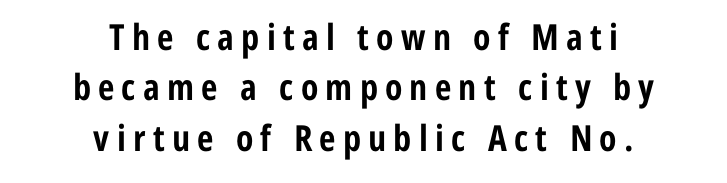
{"serif": "no", "italic": "no", "bold": "yes", "weight": "bold", "width": "condensed", "stroke_contrast": "low", "x_height": "medium", "monospaced": "no", "underline": "no", "align": "center", "line_spacing": "normal", "line_spacing_ratio": 1.4, "letter_spacing": "wide", "letter_spacing_em": 0.2, "glyph_px": 36}
